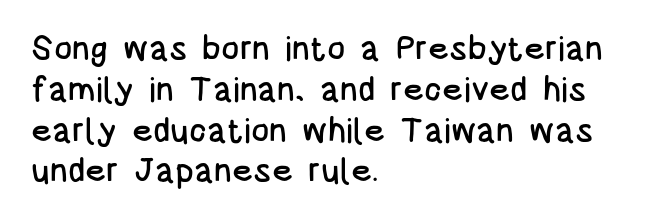
{"serif": "no", "italic": "no", "width": "condensed", "stroke_contrast": "low", "x_height": "large", "monospaced": "no", "underline": "no", "align": "left", "line_spacing_ratio": 1.2, "letter_spacing": "normal", "letter_spacing_em": 0.0, "glyph_px": 34}
